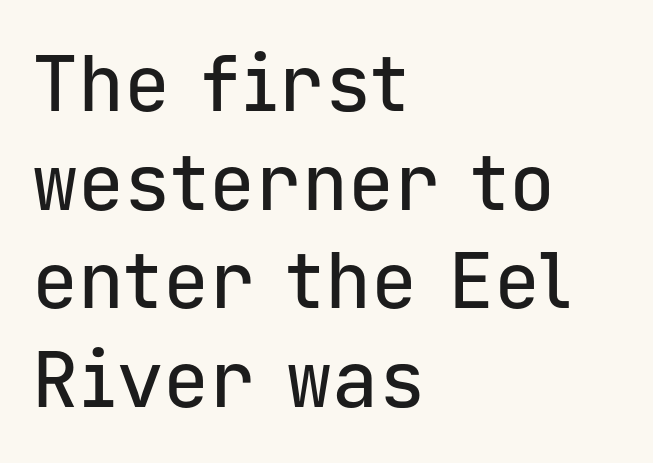
{"serif": "no", "italic": "no", "width": "normal", "stroke_contrast": "low", "x_height": "medium", "monospaced": "yes", "underline": "no", "align": "left", "line_spacing": "normal", "line_spacing_ratio": 1.28, "letter_spacing": "normal", "letter_spacing_em": 0.0, "glyph_px": 77}
